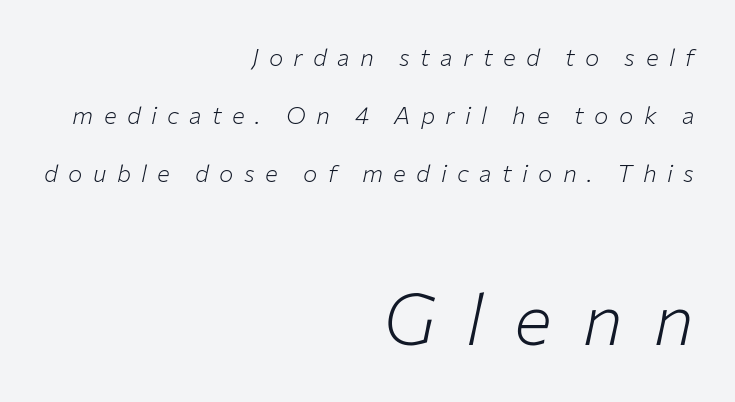
{"italic": "yes", "lean": "right", "slant_degrees": 12, "bold": "no", "weight": "light", "width": "normal", "stroke_contrast": "low", "x_height": "medium", "monospaced": "no", "underline": "no", "align": "right", "line_spacing": "loose", "line_spacing_ratio": 2.42, "letter_spacing": "wide", "letter_spacing_em": 0.43, "larger_block": "second", "size_ratio": 2.96, "glyph_px": 71}
